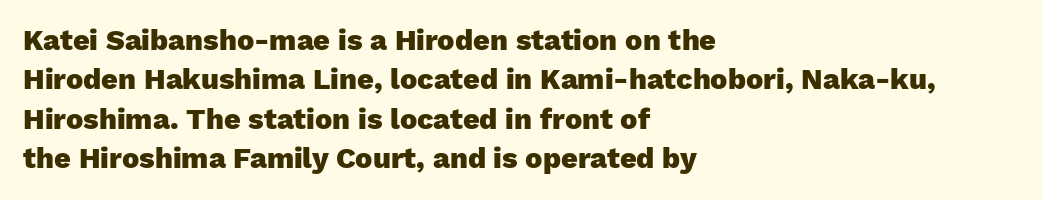
{"serif": "no", "italic": "no", "bold": "yes", "weight": "heavy", "width": "normal", "stroke_contrast": "low", "x_height": "medium", "monospaced": "no", "underline": "no", "align": "left", "line_spacing": "normal", "line_spacing_ratio": 1.36, "letter_spacing": "normal", "letter_spacing_em": 0.0, "glyph_px": 29}
